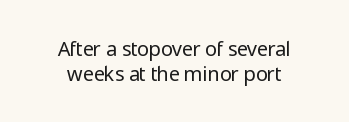
The type sits square on the baseline with zero lean. A student would call this center alignment; a typographer would say set centered. The font sits on the lighter half of the weight spectrum, regular included. Descenders are the only things crossing below the line. Letter spacing: default. Leading: standard.
